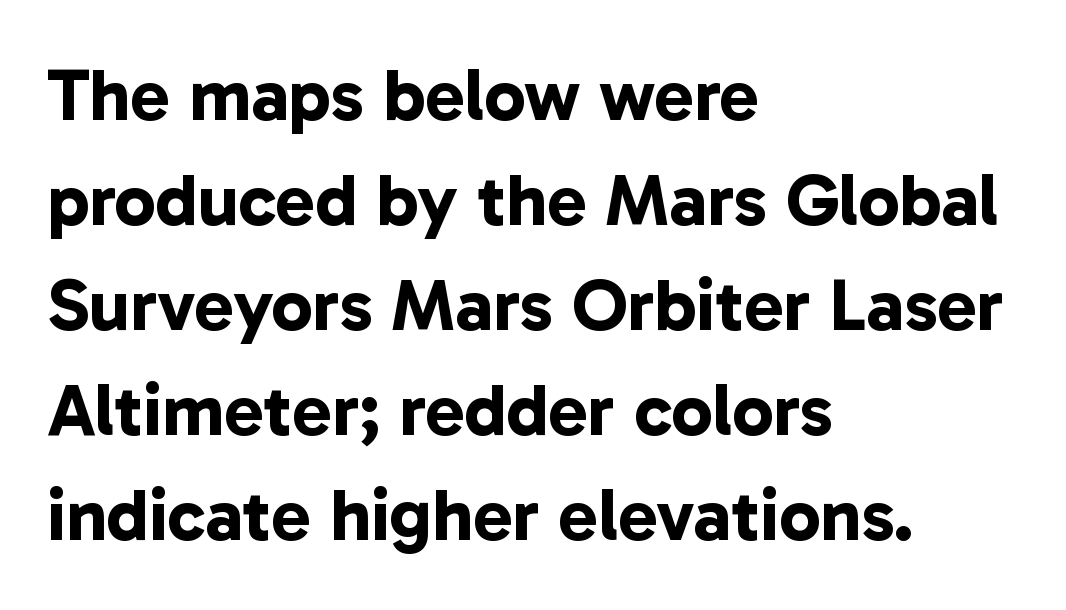
Regarding serifs, this sample does without them. The tracking reads as untouched default to a designer's eye. What's the leading like? Ordinary, nothing unusual. Honestly, there is no underline to notice here at all.
